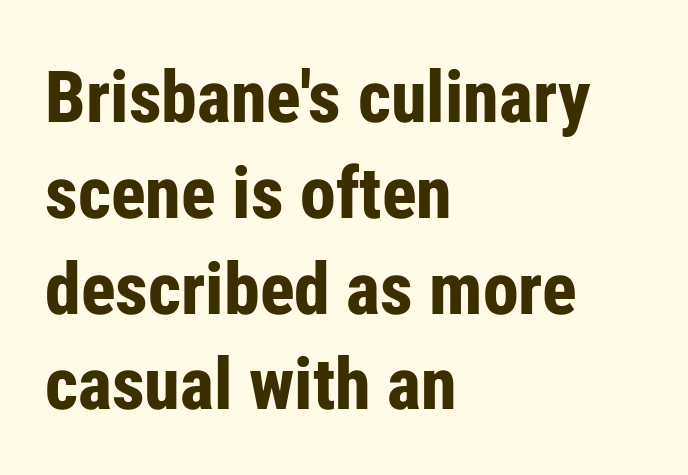
How heavy is the stroke? Heavy — this is a bold. Compared with typical body copy, the letter spacing here is the same. The specimen omits any rule beneath the text block's lines. Here the designer chose a conventional face with non-uniform glyph widths. Regarding leading, the lines here are spaced in the standard way.
